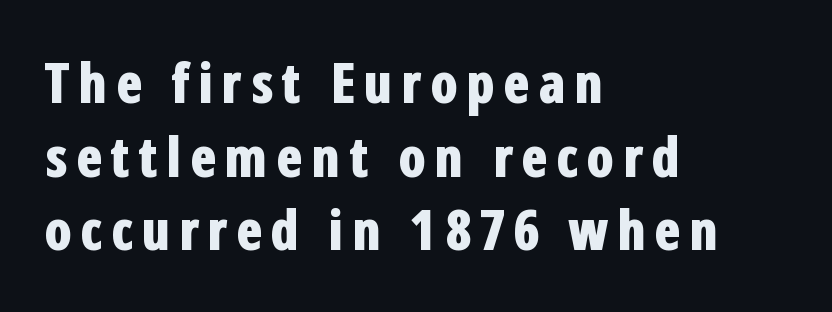
The image shows 55 px bold, condensed sans-serif type, upright; set left-aligned, normal line spacing (1.34x), not underlined; low stroke contrast and a medium x-height.
